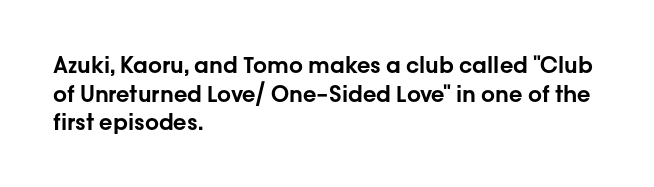
{"italic": "no", "underline": "no", "align": "left", "line_spacing": "normal", "line_spacing_ratio": 1.3, "letter_spacing": "normal", "letter_spacing_em": 0.0, "glyph_px": 22}
